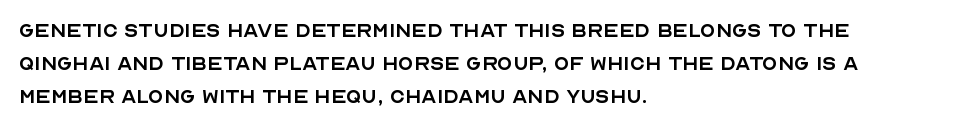
The image shows 25 px text type, upright; set left-aligned, normal line spacing (1.32x), normal letter spacing, not underlined.
